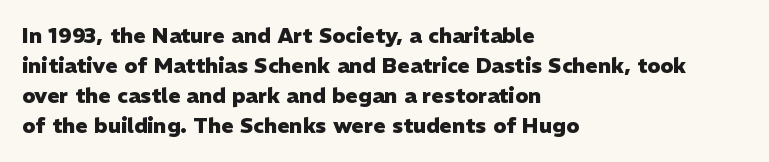
Q: Is the text bold? A: Yes.
Q: Is the text italic (slanted)? A: No, it is upright.
Q: Is the text underlined? A: No.
Q: How is the paragraph aligned? A: Left-aligned.
Q: Is the spacing between letters normal or unusually wide? A: Normal.
Q: Is the spacing between lines tight, normal or loose? A: Normal.
